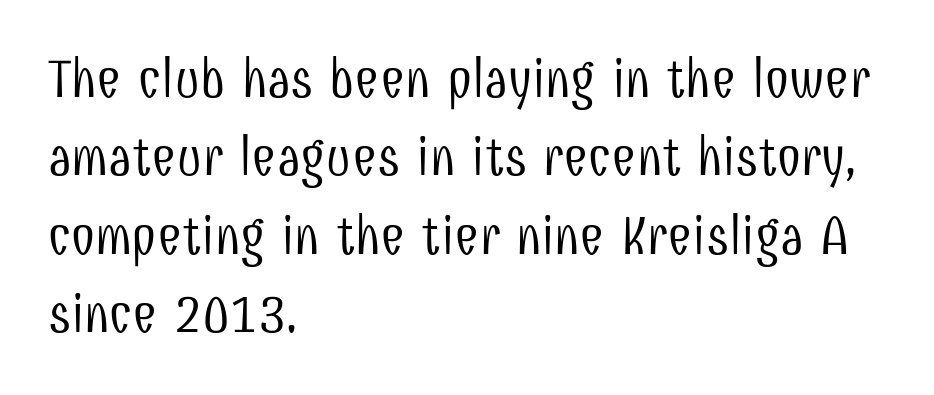
The zone under the glyphs is completely vacant. Look at the tracking — it's just the regular setting, nothing added. Notice how the passage keeps a crisp vertical edge on the left only. The letters carry no serifs — their stems end cleanly without finishing strokes.
